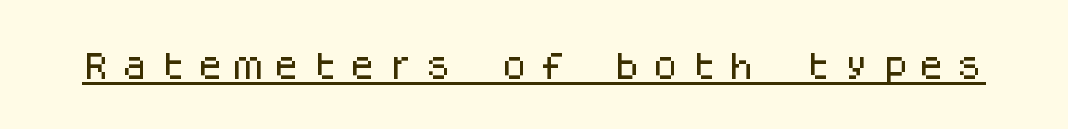
The image shows 29 px sans-serif type, upright, monospaced; set unusually wide letter spacing (+0.31 em), underlined; low stroke contrast and a large x-height.
